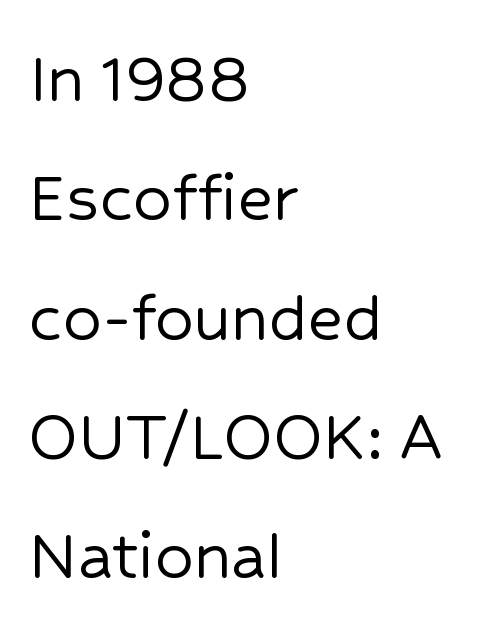
The image shows 76 px sans-serif type, upright; set left-aligned, normal line spacing (1.57x), normal letter spacing, not underlined; low stroke contrast and a medium x-height.
